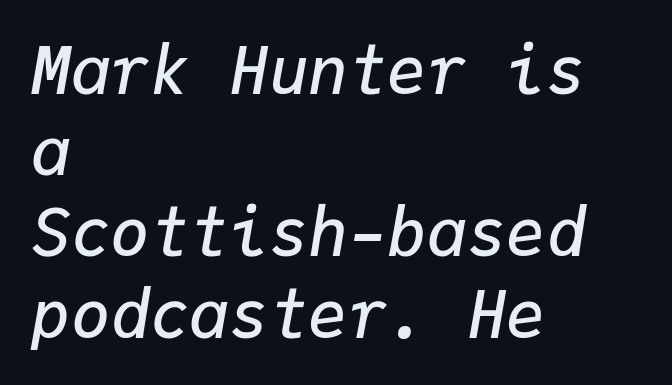
{"italic": "yes", "lean": "right", "slant_degrees": 9, "bold": "semi", "weight": "semibold", "width": "normal", "stroke_contrast": "low", "x_height": "medium", "monospaced": "yes", "underline": "no", "align": "left", "line_spacing_ratio": 1.23, "letter_spacing": "normal", "letter_spacing_em": 0.0, "glyph_px": 66}
